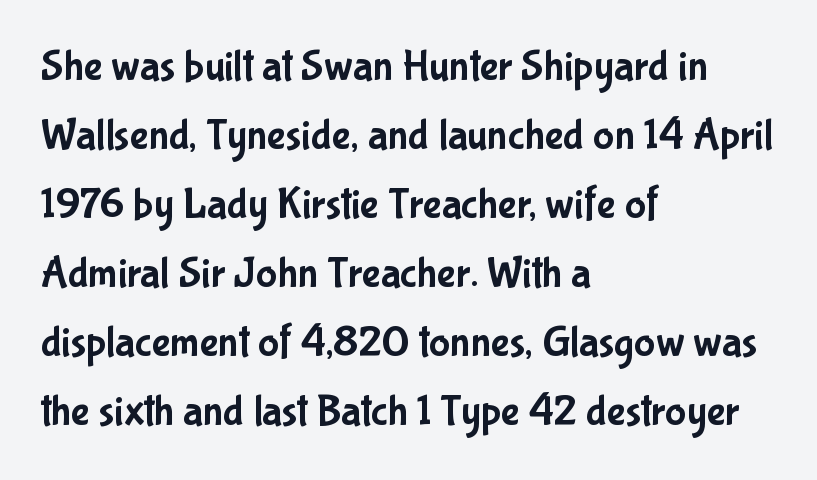
Which margin do the lines hug? The left one — the right edge is uneven. The foot of each line stays bare and open. Interline gaps are of average width in this sample. The letters carry no serifs — their stems end cleanly without finishing strokes. A typesetter would call this proportional, since set widths differ per character. The lettering stays uniformly vertical, giving the passage a roman look.
